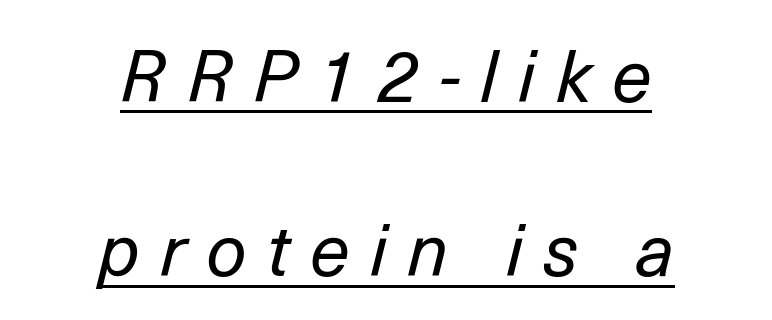
{"italic": "yes", "lean": "right", "slant_degrees": 14, "bold": "no", "weight": "regular", "width": "normal", "stroke_contrast": "low", "x_height": "medium", "monospaced": "no", "underline": "yes", "align": "center", "line_spacing": "loose", "line_spacing_ratio": 2.42, "letter_spacing": "wide", "letter_spacing_em": 0.28, "glyph_px": 72}
